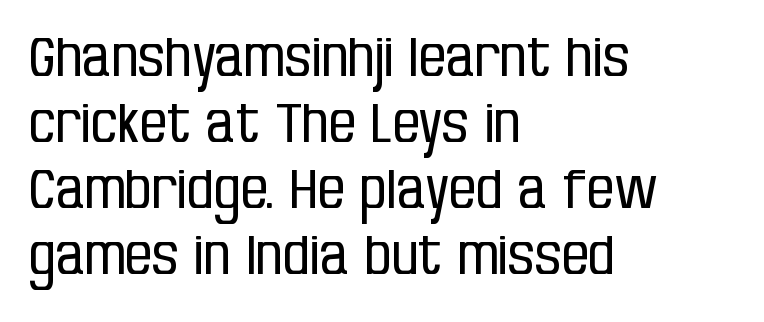
The image shows 54 px regular-weight, condensed sans-serif type, upright; set left-aligned, line spacing 1.22x, normal letter spacing, not underlined; low stroke contrast and a large x-height.
